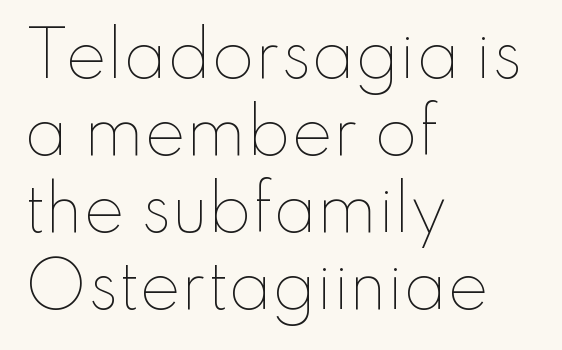
The image shows 62 px thin type, upright; set left-aligned, line spacing 1.24x, normal letter spacing, not underlined; low stroke contrast and a small x-height.
